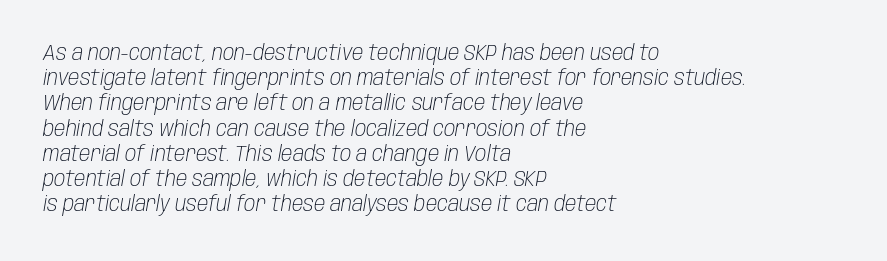
{"italic": "yes", "lean": "right", "slant_degrees": 10, "bold": "no", "underline": "no", "align": "left", "line_spacing_ratio": 1.2, "letter_spacing": "normal", "letter_spacing_em": 0.0, "glyph_px": 21}
